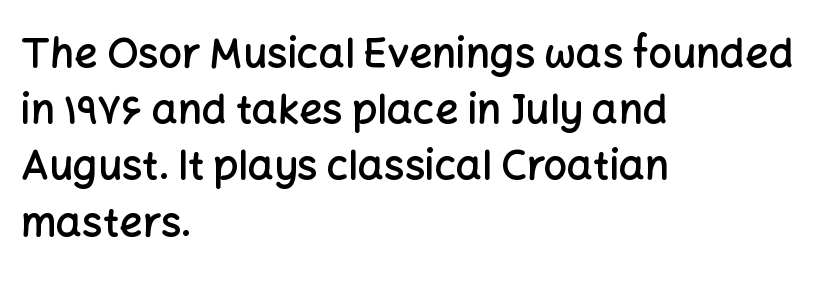
Font category for this specimen: sans-serif. The specimen reads as upright at a glance. Bold? Not quite — semibold, heavier than regular but stopping short. The zone under the glyphs is completely vacant. The rendering anchors every line to the left-hand side. The vertical gap from one line to the next is medium.
